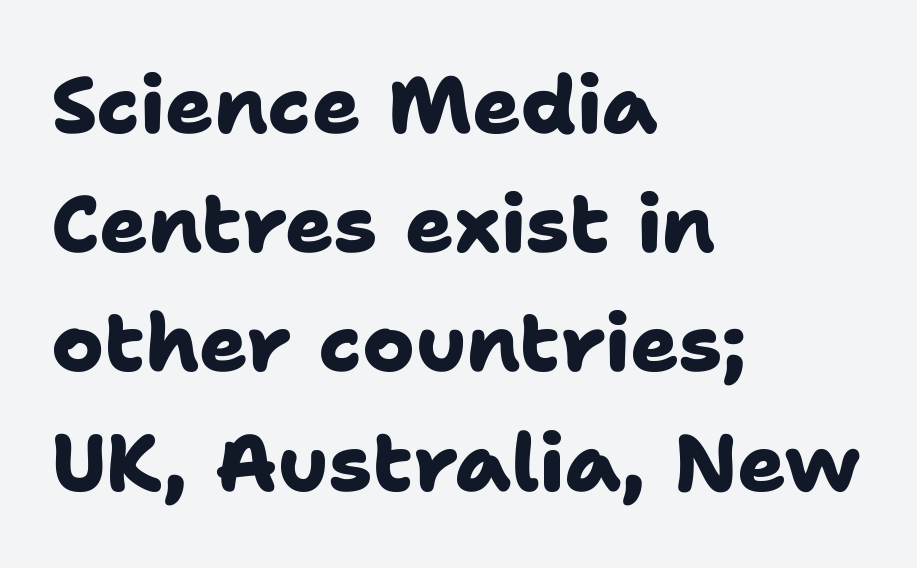
Q: Is the text bold? A: Yes.
Q: Is the typeface a serif or a sans-serif typeface? A: Sans-serif.
Q: Is the text underlined? A: No.
Q: How is the paragraph aligned? A: Left-aligned.
Q: Is the spacing between letters normal or unusually wide? A: Normal.
Q: Is the spacing between lines tight, normal or loose? A: Normal.
Q: Width (condensed, normal, or wide)? A: Normal.
Q: Stroke contrast? A: Low.
Q: x-height? A: Medium.
Q: Monospaced? A: No.
